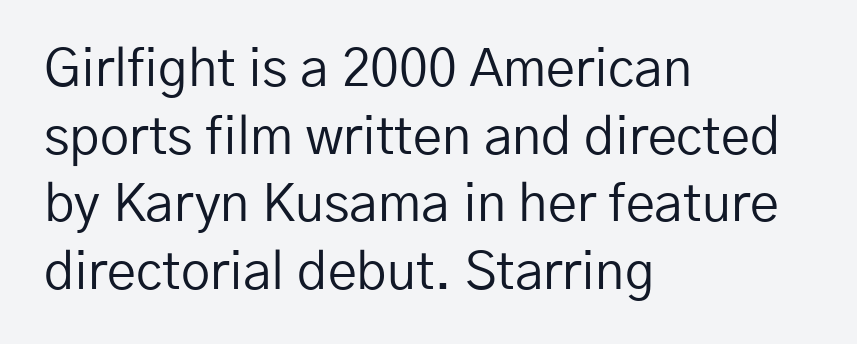
{"serif": "no", "italic": "no", "bold": "no", "weight": "regular", "width": "normal", "stroke_contrast": "low", "x_height": "medium", "monospaced": "no", "underline": "no", "align": "left", "line_spacing": "normal", "line_spacing_ratio": 1.3, "letter_spacing": "normal", "letter_spacing_em": 0.0, "glyph_px": 52}
